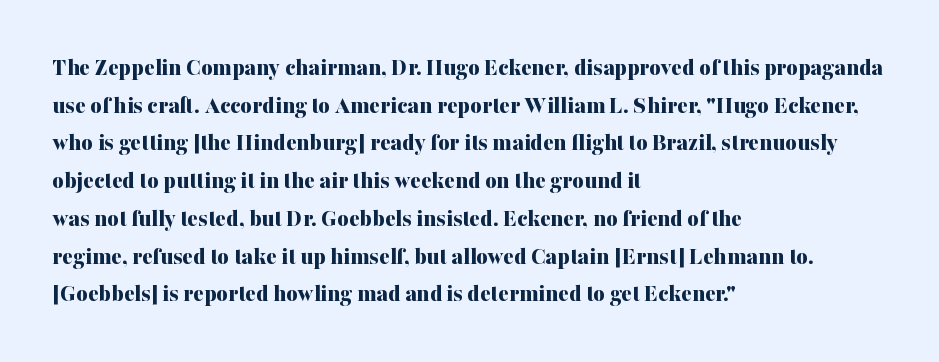
Students, note that the glyphs here touch the page at normal intervals. The vertical gap from one line to the next is medium. The lettering stays uniformly vertical, giving the passage a roman look. The lines are quadded left. Heft: maximum for text — a bold. Type without underlining.
